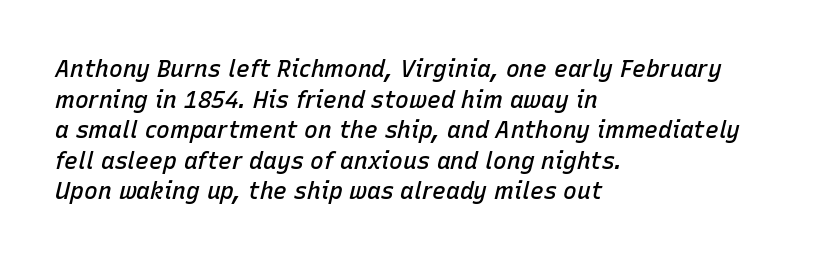
Q: Is the text bold? A: Semi-bold.
Q: Is the text italic (slanted)? A: Yes, it leans right by about 15 degrees.
Q: Is the text underlined? A: No.
Q: How is the paragraph aligned? A: Left-aligned.
Q: Is the spacing between letters normal or unusually wide? A: Normal.
Q: Is the spacing between lines tight, normal or loose? A: Normal.
